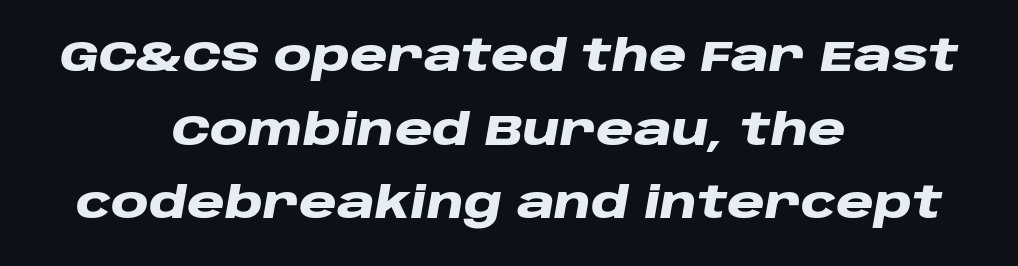
The image shows 43 px heavy, wide type, italic (leaning right); set centered, line spacing 1.71x, normal letter spacing, not underlined; low stroke contrast and a large x-height.
